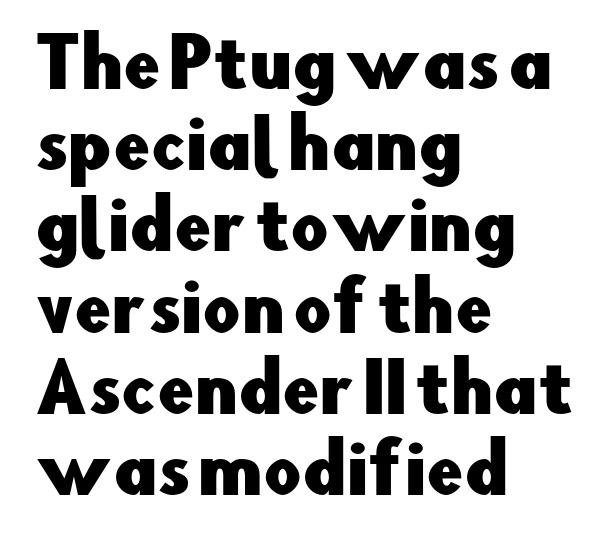
The image shows 66 px sans-serif type, upright; set left-aligned, line spacing 1.23x, normal letter spacing, not underlined; low stroke contrast and a small x-height.
